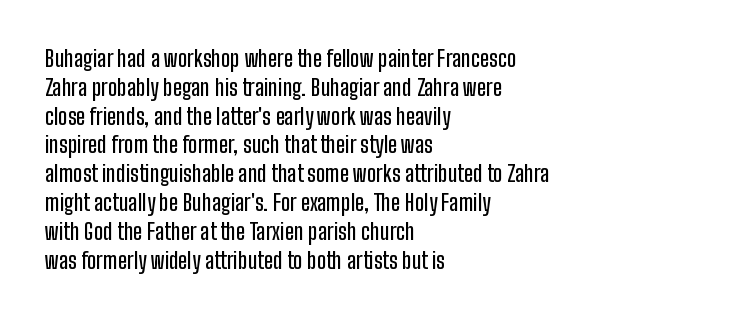
{"italic": "no", "underline": "no", "align": "left", "line_spacing": "normal", "line_spacing_ratio": 1.31, "letter_spacing": "normal", "letter_spacing_em": 0.0, "glyph_px": 22}
